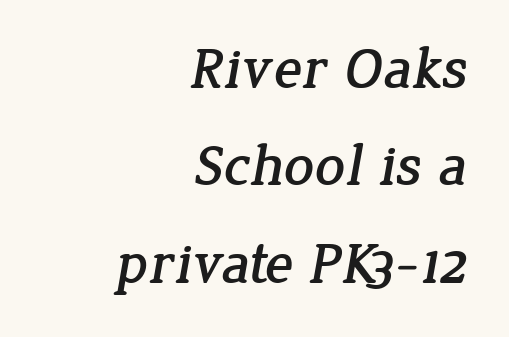
Is the letter spacing exaggerated? No — it looks like the ordinary default. Typeset ragged left — the right edge is the straight one. The space directly below the letters is spotless. Yep, those are serifs on the letters. Think of a printed novel: that variable character pitch is what you see here.
